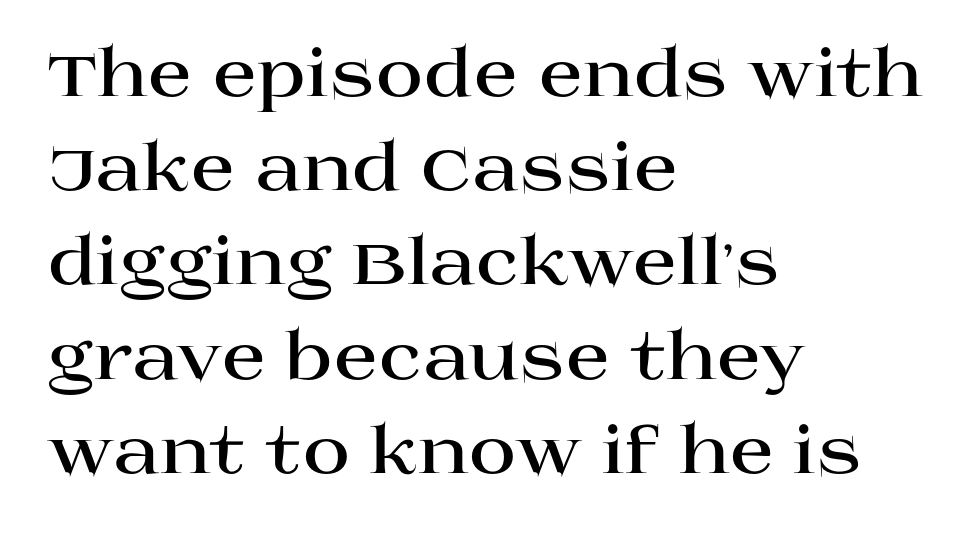
Q: Is the text bold? A: Yes.
Q: Is the text italic (slanted)? A: No, it is upright.
Q: Is the typeface a serif or a sans-serif typeface? A: Serif.
Q: Is the text underlined? A: No.
Q: How is the paragraph aligned? A: Left-aligned.
Q: Is the spacing between letters normal or unusually wide? A: Normal.
Q: Is the spacing between lines tight, normal or loose? A: Normal.
Q: Width (condensed, normal, or wide)? A: Wide.
Q: Stroke contrast? A: High.
Q: x-height? A: Large.
Q: Monospaced? A: No.
